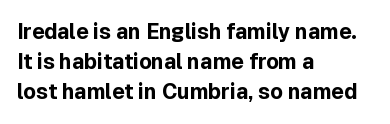
The image shows 21 px bold type, upright; set left-aligned, normal line spacing (1.44x), normal letter spacing, not underlined.
